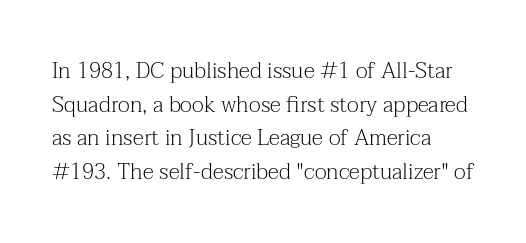
The image shows 22 px text type, upright; set left-aligned, normal line spacing (1.53x), normal letter spacing, not underlined.
